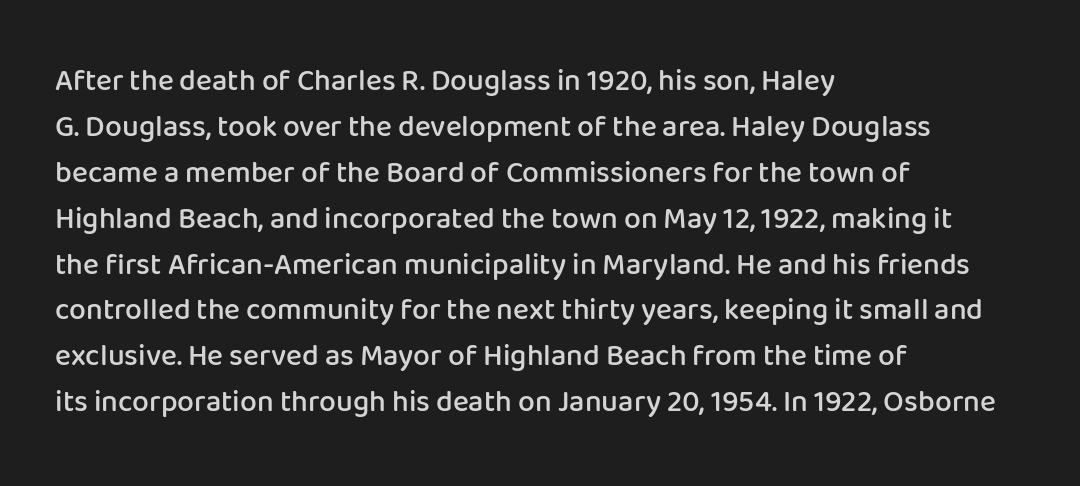
Q: Is the text bold? A: Semi-bold.
Q: Is the text italic (slanted)? A: No, it is upright.
Q: Is the typeface a serif or a sans-serif typeface? A: Sans-serif.
Q: Is the text underlined? A: No.
Q: How is the paragraph aligned? A: Left-aligned.
Q: Is the spacing between letters normal or unusually wide? A: Normal.
Q: Is the spacing between lines tight, normal or loose? A: Normal.
Q: Width (condensed, normal, or wide)? A: Normal.
Q: Stroke contrast? A: Low.
Q: x-height? A: Medium.
Q: Monospaced? A: No.
